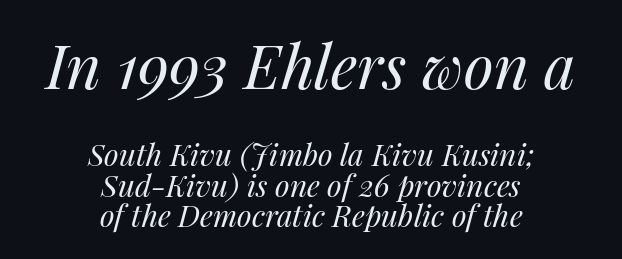
Visually the block forms a symmetrical silhouette, jagged on both flanks. Leading is clearly below the norm, producing a dense column. Has an underline been added? It has not. This layout puts the oversized block above and the modest block below. Is this a fixed-width face? No — the glyphs have proportional, varying widths.
